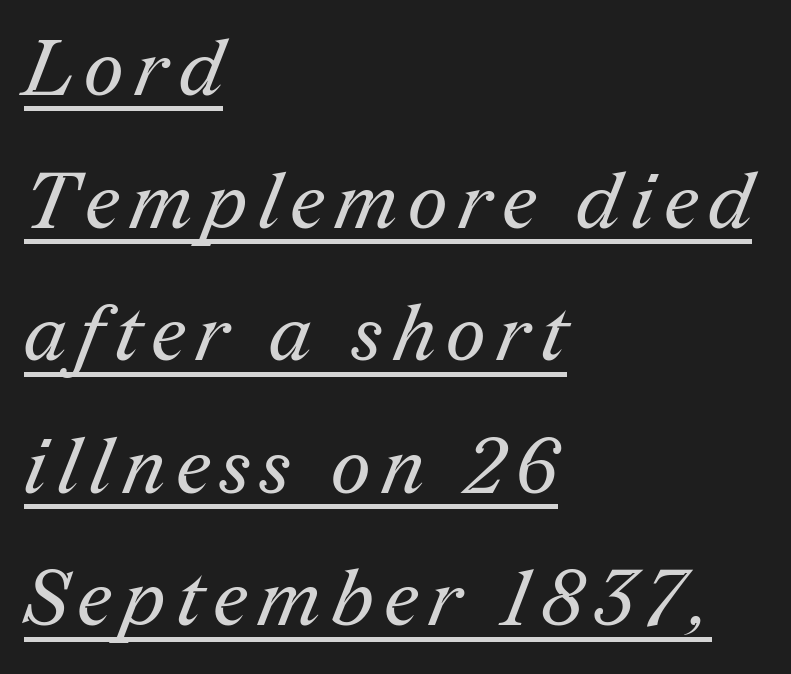
{"serif": "yes", "bold": "no", "weight": "regular", "width": "normal", "stroke_contrast": "medium", "x_height": "medium", "monospaced": "no", "underline": "yes", "align": "left", "line_spacing": "normal", "line_spacing_ratio": 1.7, "glyph_px": 78}
